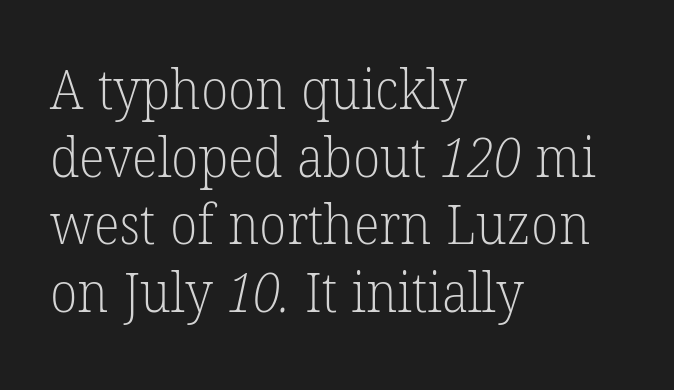
Look at the bottom of the vertical strokes: they flare into serifs here. Casual observation: everything's shoved over to the left. Nobody drew a line under any word here. Ink coverage per letter is moderate at most. The tracking reads as untouched default to a designer's eye.
